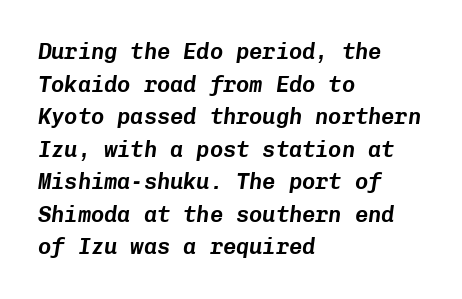
Q: Is the text italic (slanted)? A: Yes, it leans right by about 8 degrees.
Q: Is the text underlined? A: No.
Q: How is the paragraph aligned? A: Left-aligned.
Q: Is the spacing between letters normal or unusually wide? A: Normal.
Q: Is the spacing between lines tight, normal or loose? A: Normal.
